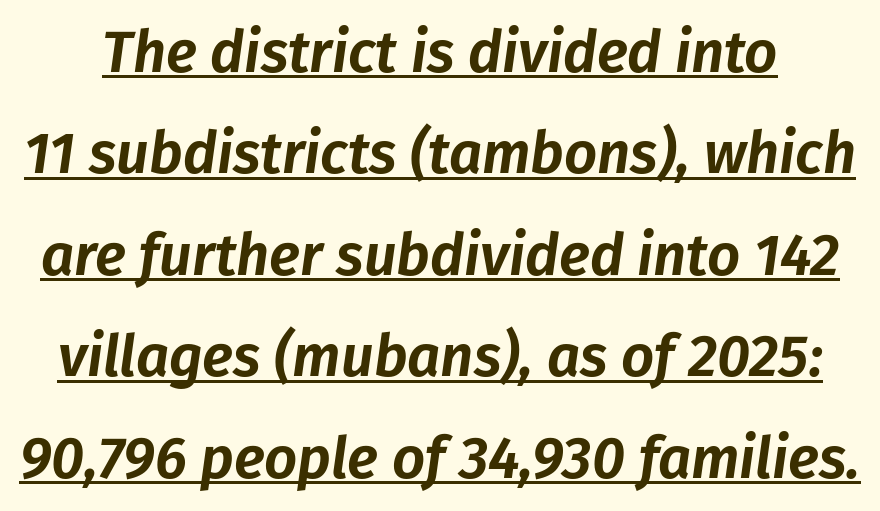
{"italic": "yes", "lean": "right", "slant_degrees": 8, "width": "normal", "stroke_contrast": "low", "x_height": "medium", "monospaced": "no", "underline": "yes", "line_spacing_ratio": 1.75, "letter_spacing": "normal", "letter_spacing_em": 0.0, "glyph_px": 58}
